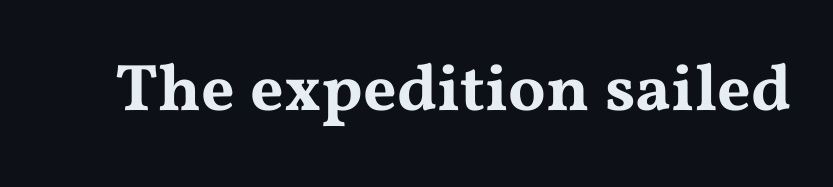
Q: Is the text italic (slanted)? A: No, it is upright.
Q: Is the typeface a serif or a sans-serif typeface? A: Serif.
Q: Is the text underlined? A: No.
Q: Is the spacing between letters normal or unusually wide? A: Normal.
Q: Width (condensed, normal, or wide)? A: Wide.
Q: Stroke contrast? A: Medium.
Q: x-height? A: Medium.
Q: Monospaced? A: No.
